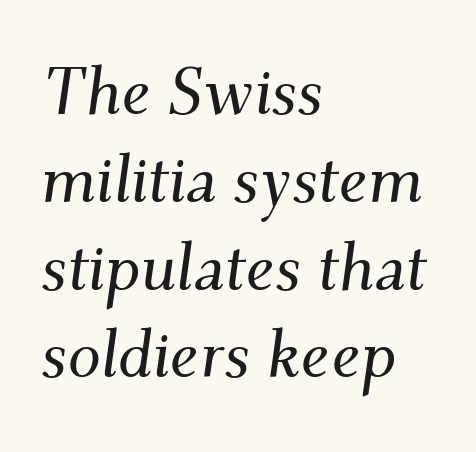
The image shows 66 px serif type, italic (leaning right); set left-aligned, normal line spacing (1.33x), normal letter spacing, not underlined; medium stroke contrast and a small x-height.
